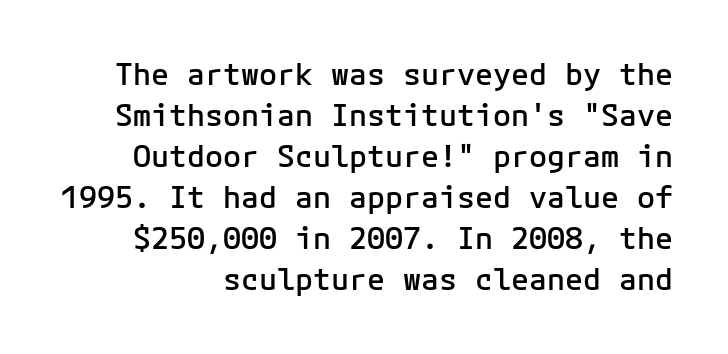
The image shows 30 px semibold sans-serif type, upright, monospaced; set normal line spacing (1.37x), normal letter spacing, not underlined; low stroke contrast and a medium x-height.
